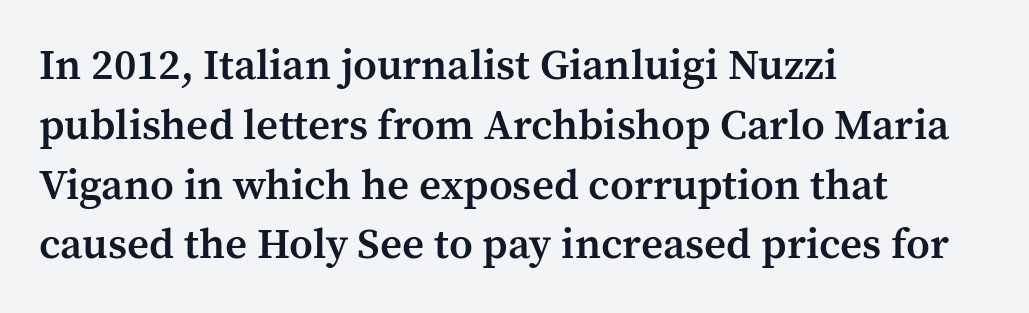
The image shows 43 px semibold serif type, upright; set left-aligned, normal line spacing (1.39x), normal letter spacing, not underlined; medium stroke contrast and a medium x-height.
